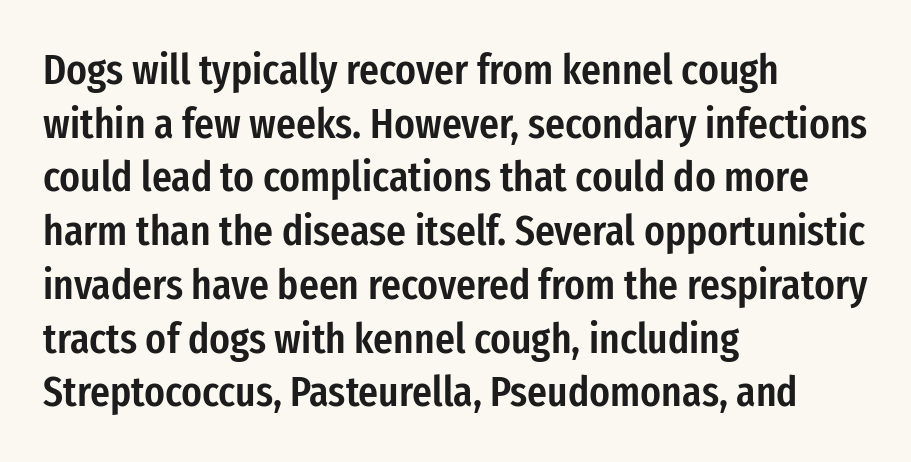
The image shows 43 px semibold, condensed sans-serif type, upright; set left-aligned, normal line spacing (1.25x), normal letter spacing, not underlined; low stroke contrast and a medium x-height.
